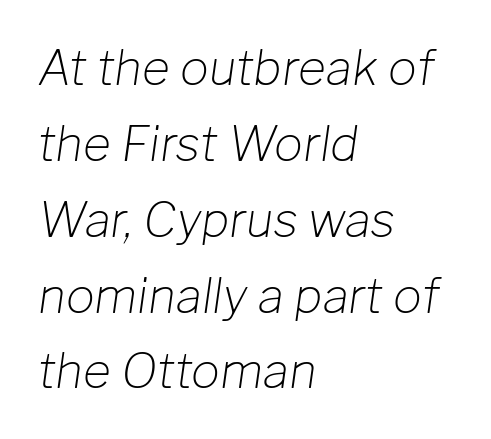
In CSS terms this would be text-align: left. Successive baselines arrive at the customary interval. Do the characters align in a grid? No, the font is proportional. Caption: standard tracking, unaltered. The axis of the letterforms is tilted away from vertical. Weight: regular or lighter.
